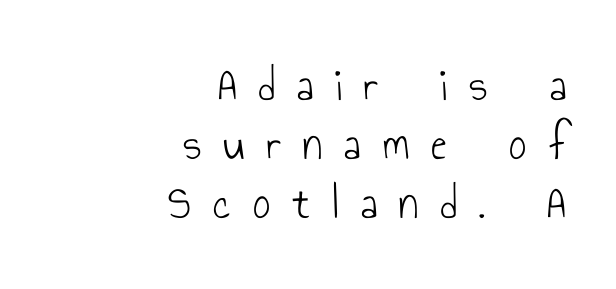
{"serif": "no", "italic": "no", "bold": "no", "weight": "light", "width": "condensed", "stroke_contrast": "low", "x_height": "small", "monospaced": "no", "underline": "no", "align": "right", "line_spacing_ratio": 1.23, "letter_spacing": "wide", "letter_spacing_em": 0.46, "glyph_px": 48}
